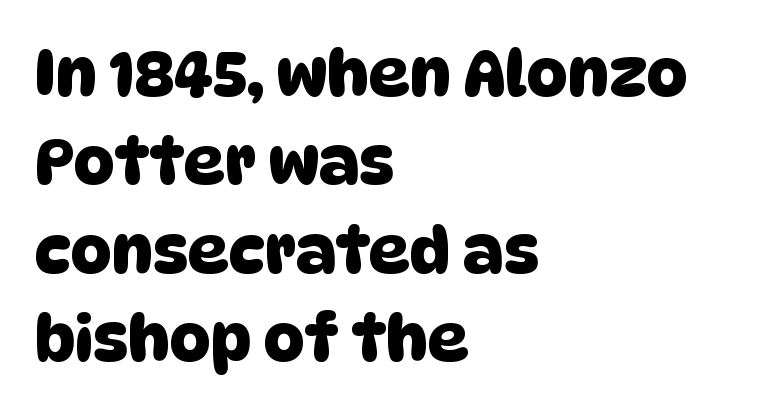
A typesetter would label this face a sans. Tracking here is standard; glyphs follow each other at the usual distance. Each line starts at the same left margin while the right side varies. The foot of each line stays bare and open.
